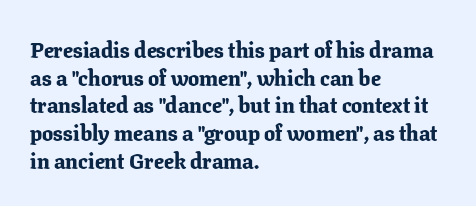
The image shows 22 px bold type, upright; set left-aligned, normal line spacing (1.26x), normal letter spacing, not underlined.
